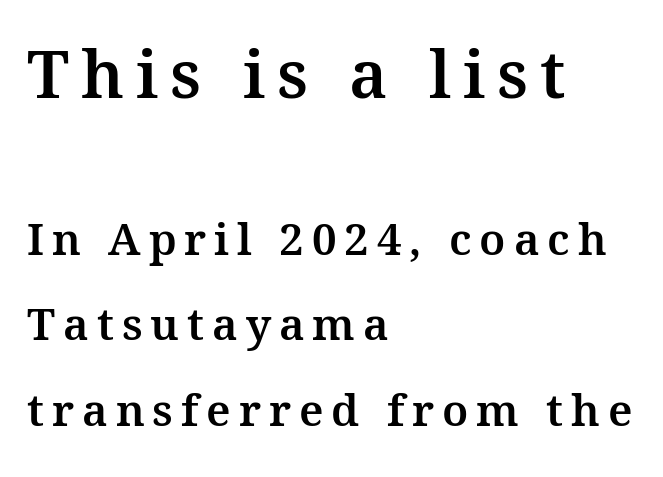
The image shows 66 px serif type, upright; set left-aligned, loose line spacing (1.94x), not underlined; the first (top) block is 1.5x larger; medium stroke contrast and a medium x-height.
